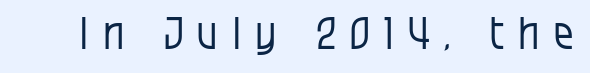
{"serif": "no", "italic": "no", "bold": "no", "weight": "regular", "width": "condensed", "stroke_contrast": "low", "x_height": "large", "monospaced": "no", "underline": "no", "letter_spacing": "wide", "letter_spacing_em": 0.32, "glyph_px": 44}
